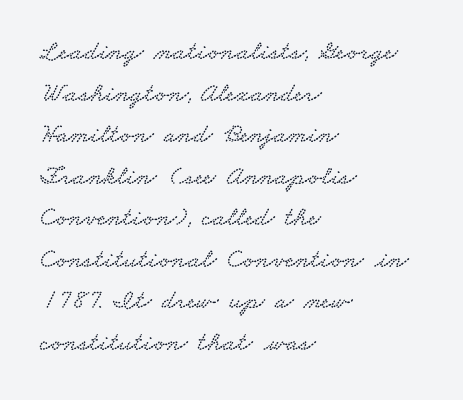
Does the leading feel generous? No, just average. The lines in this sample share a left origin and differ only in where they stop. The specimen omits any rule beneath the text block's lines. The horizontal fit of the characters is conventional and even.
